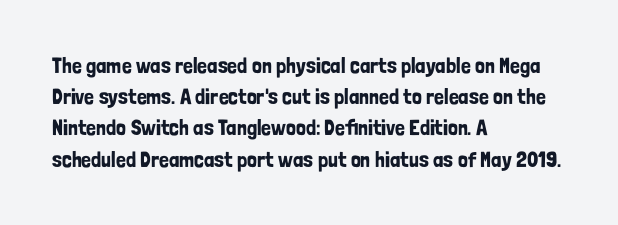
{"italic": "no", "underline": "no", "align": "left", "line_spacing": "normal", "line_spacing_ratio": 1.42, "letter_spacing": "normal", "letter_spacing_em": 0.0, "glyph_px": 22}
